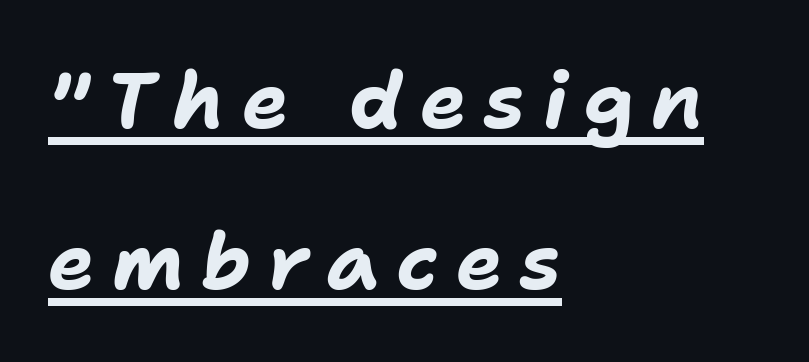
One glance says open: line gaps are wider than usual. This sample has the flowing, uneven cadence of proportional lettering. The type is letterspaced generously, with wide tracking. A typographer would call this underscored text.
